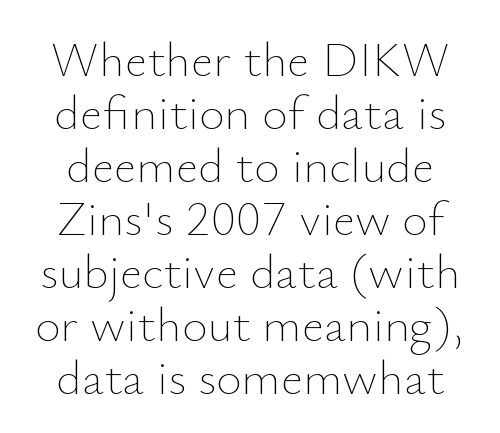
Q: Is the text bold? A: No.
Q: Is the text italic (slanted)? A: No, it is upright.
Q: Is the text underlined? A: No.
Q: Is the spacing between letters normal or unusually wide? A: Normal.
Q: Is the spacing between lines tight, normal or loose? A: Tight.
Q: Width (condensed, normal, or wide)? A: Normal.
Q: Stroke contrast? A: Low.
Q: x-height? A: Small.
Q: Monospaced? A: No.
